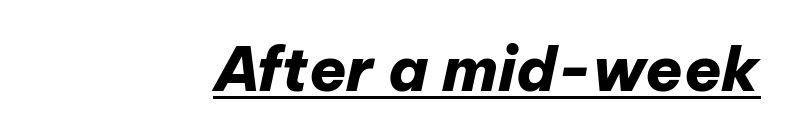
The image shows 61 px heavy type, italic (leaning right); set right-aligned, normal letter spacing, underlined; low stroke contrast and a medium x-height.
